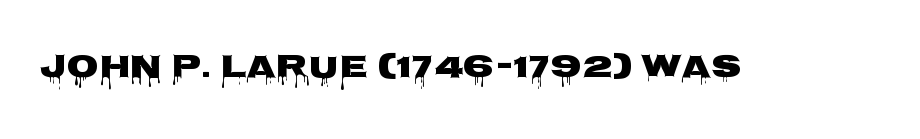
{"serif": "no", "italic": "no", "width": "wide", "stroke_contrast": "low", "x_height": "large", "monospaced": "no", "underline": "no", "letter_spacing": "normal", "letter_spacing_em": 0.0, "glyph_px": 33}
